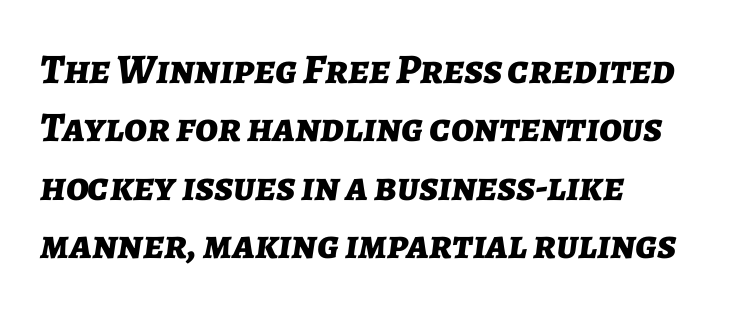
The image shows 42 px bold type, italic (leaning right); set left-aligned, normal line spacing (1.39x), normal letter spacing, not underlined; low stroke contrast and a medium x-height.
